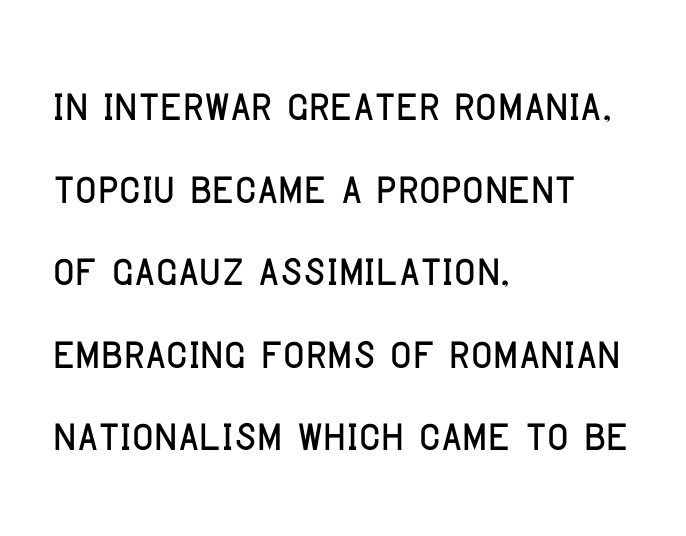
Q: Is the text italic (slanted)? A: No, it is upright.
Q: Is the typeface a serif or a sans-serif typeface? A: Sans-serif.
Q: Is the text underlined? A: No.
Q: How is the paragraph aligned? A: Left-aligned.
Q: Is the spacing between letters normal or unusually wide? A: Normal.
Q: Is the spacing between lines tight, normal or loose? A: Normal.
Q: Width (condensed, normal, or wide)? A: Condensed.
Q: Stroke contrast? A: Low.
Q: x-height? A: Large.
Q: Monospaced? A: No.
